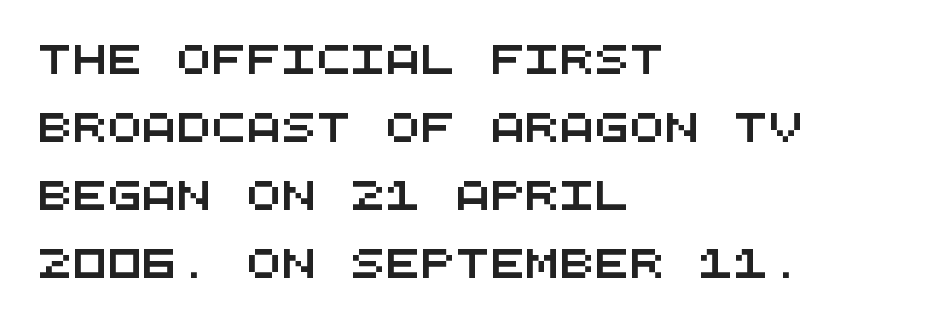
Q: Is the typeface a serif or a sans-serif typeface? A: Sans-serif.
Q: Is the text underlined? A: No.
Q: How is the paragraph aligned? A: Left-aligned.
Q: Is the spacing between letters normal or unusually wide? A: Normal.
Q: Is the spacing between lines tight, normal or loose? A: Loose.
Q: Width (condensed, normal, or wide)? A: Wide.
Q: Stroke contrast? A: Medium.
Q: x-height? A: Large.
Q: Monospaced? A: Yes.
